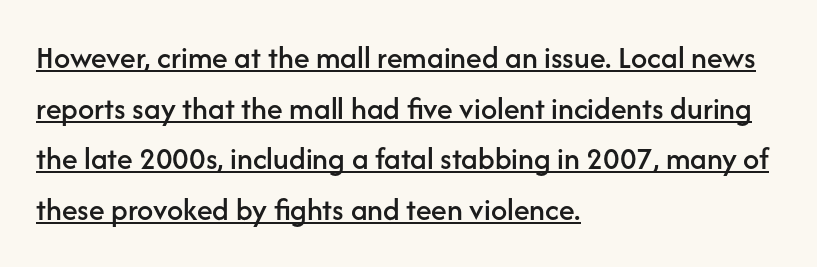
The image shows 32 px sans-serif type, upright; set left-aligned, normal line spacing (1.58x), normal letter spacing, underlined; low stroke contrast and a medium x-height.
